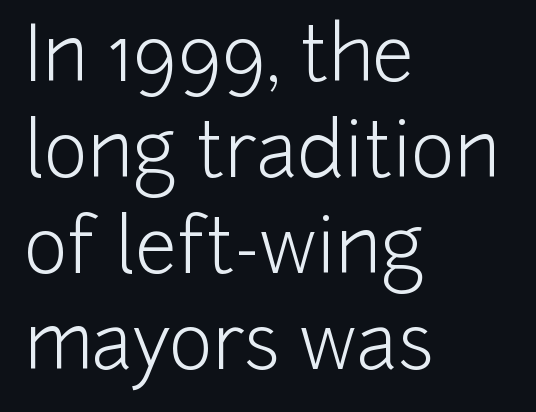
The letters sit at their default tracking, neither squeezed nor spread. These lines are rendered in a variable-pitch font. Stroke terminals: plain, sans-serif. These lines are set flush left with a ragged right edge. Stems and bowls with no extra thickness — not bold. Does the leading feel generous? No, just average.
